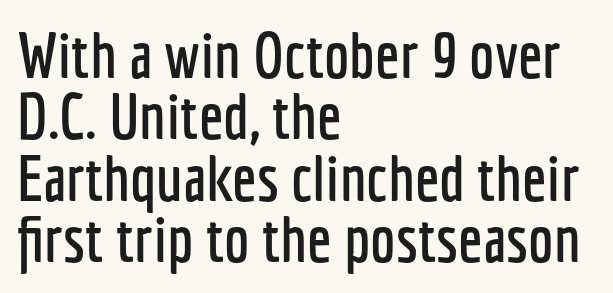
Q: Is the text italic (slanted)? A: No, it is upright.
Q: Is the typeface a serif or a sans-serif typeface? A: Sans-serif.
Q: Is the text underlined? A: No.
Q: How is the paragraph aligned? A: Left-aligned.
Q: Is the spacing between letters normal or unusually wide? A: Normal.
Q: Is the spacing between lines tight, normal or loose? A: Tight.
Q: Width (condensed, normal, or wide)? A: Condensed.
Q: Stroke contrast? A: Low.
Q: x-height? A: Medium.
Q: Monospaced? A: No.
